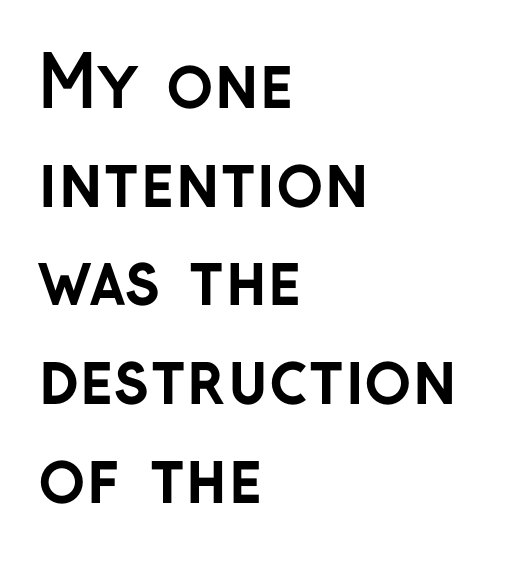
The image shows 70 px semibold sans-serif type, upright; set left-aligned, normal line spacing (1.41x), normal letter spacing, not underlined; low stroke contrast and a medium x-height.
